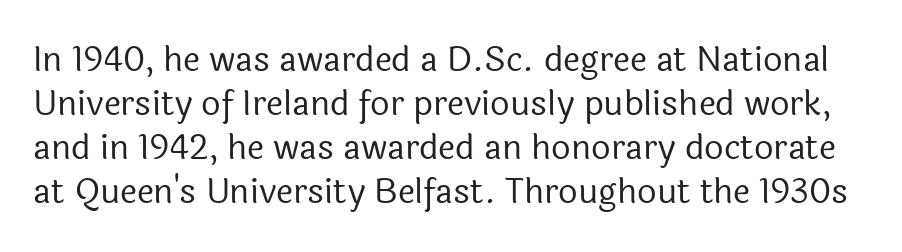
Summary of weight: not heavy and not bold. A typesetter would call this leading conventional body-copy spacing. The designer went with a sans here, leaving each stem footless. Looks like regular typesetting: each glyph gets only the width it needs. Do the letters lean? They stand straight.
